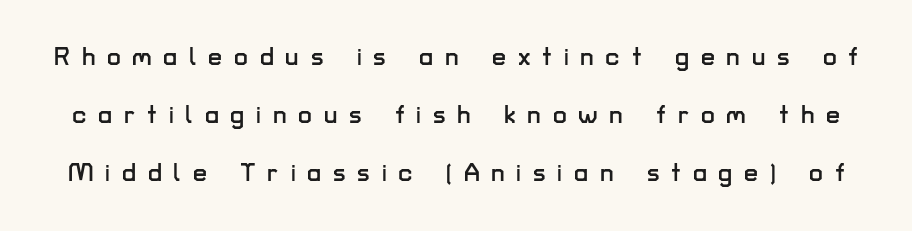
Students, observe: this is what heavily led, spacious text looks like. These lines have a slow, spaced-out rhythm from letter to letter. A typesetter would mark this as roman, not italic. The zone under the glyphs is completely vacant.
